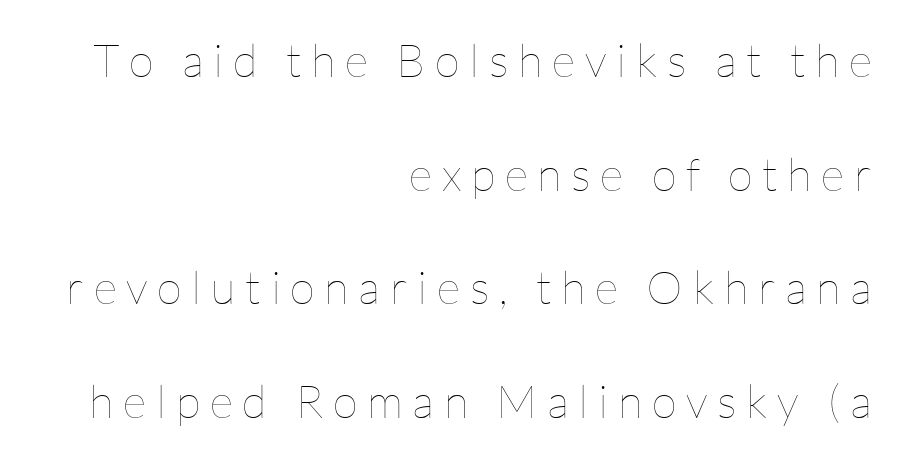
{"italic": "no", "bold": "no", "weight": "thin", "width": "normal", "stroke_contrast": "low", "x_height": "medium", "monospaced": "no", "underline": "no", "align": "right", "line_spacing": "loose", "line_spacing_ratio": 2.47, "letter_spacing": "wide", "letter_spacing_em": 0.21, "glyph_px": 46}
